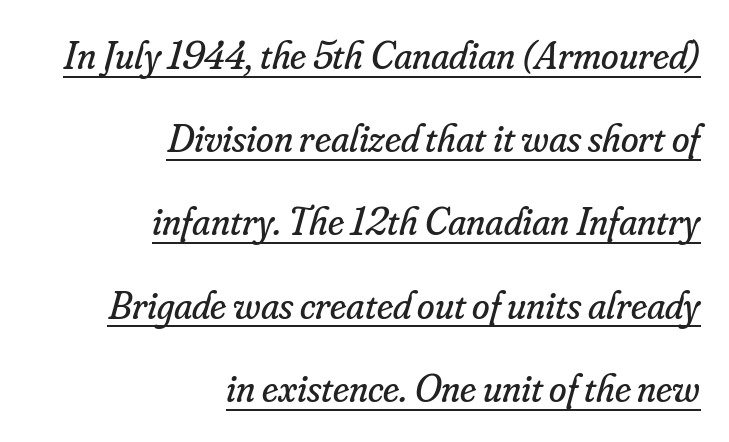
The image shows 40 px regular-weight serif type, italic (leaning right); set right-aligned, loose line spacing (2.08x), normal letter spacing, underlined; low stroke contrast and a small x-height.
